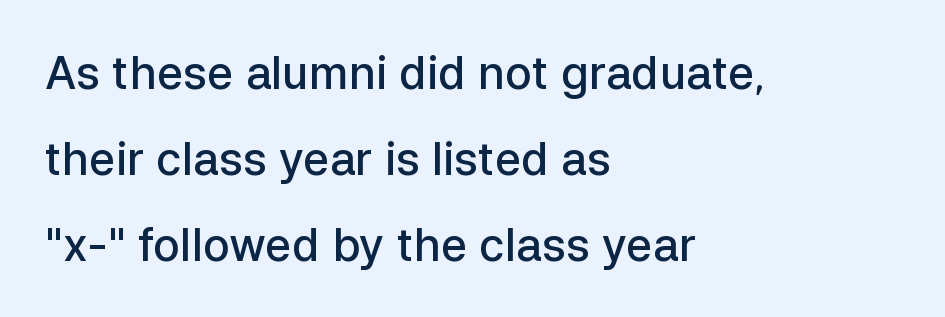
Q: Is the text bold? A: Semi-bold.
Q: Is the text italic (slanted)? A: No, it is upright.
Q: Is the typeface a serif or a sans-serif typeface? A: Sans-serif.
Q: Is the text underlined? A: No.
Q: How is the paragraph aligned? A: Left-aligned.
Q: Is the spacing between letters normal or unusually wide? A: Normal.
Q: Is the spacing between lines tight, normal or loose? A: Loose.
Q: Width (condensed, normal, or wide)? A: Normal.
Q: Stroke contrast? A: Low.
Q: x-height? A: Medium.
Q: Monospaced? A: No.
